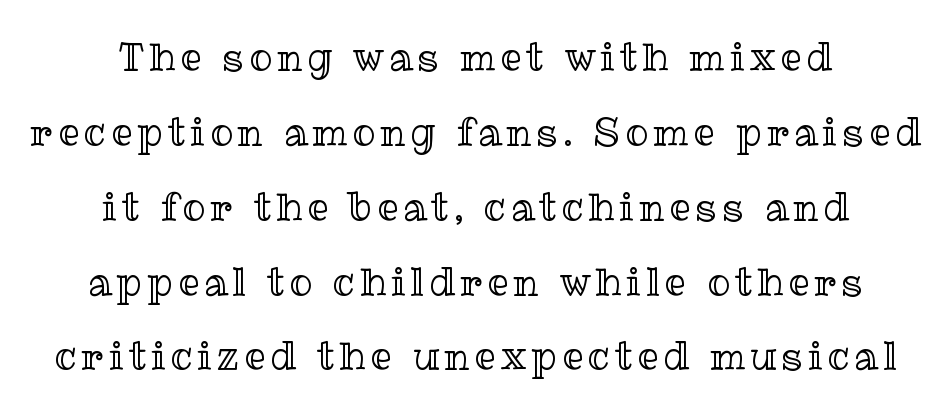
The image shows 38 px text type, upright; set centered, loose line spacing (1.97x), not underlined; a medium x-height.
